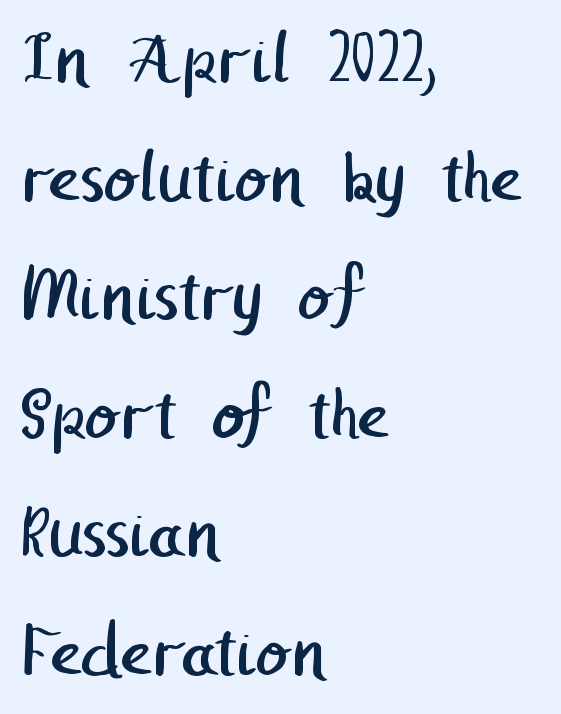
Q: Is the text bold? A: No.
Q: Is the typeface a serif or a sans-serif typeface? A: Sans-serif.
Q: Is the text underlined? A: No.
Q: How is the paragraph aligned? A: Left-aligned.
Q: Is the spacing between letters normal or unusually wide? A: Normal.
Q: Is the spacing between lines tight, normal or loose? A: Normal.
Q: Width (condensed, normal, or wide)? A: Normal.
Q: Stroke contrast? A: Low.
Q: x-height? A: Medium.
